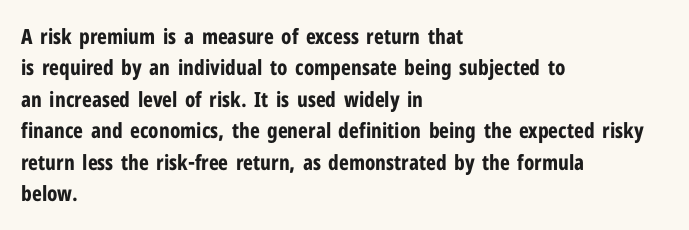
The image shows 21 px bold type, upright; set left-aligned, normal line spacing (1.5x), normal letter spacing, not underlined.
